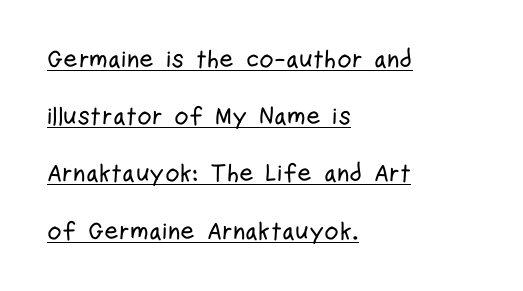
{"italic": "no", "underline": "yes", "align": "left", "line_spacing": "loose", "line_spacing_ratio": 2.29, "letter_spacing": "normal", "letter_spacing_em": 0.0, "glyph_px": 25}
